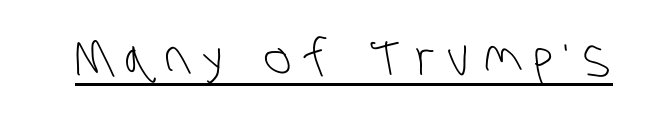
Q: Is the text bold? A: No.
Q: Is the typeface a serif or a sans-serif typeface? A: Sans-serif.
Q: Is the text underlined? A: Yes.
Q: Is the spacing between letters normal or unusually wide? A: Unusually wide.
Q: Width (condensed, normal, or wide)? A: Condensed.
Q: Stroke contrast? A: Low.
Q: x-height? A: Large.
Q: Monospaced? A: No.
